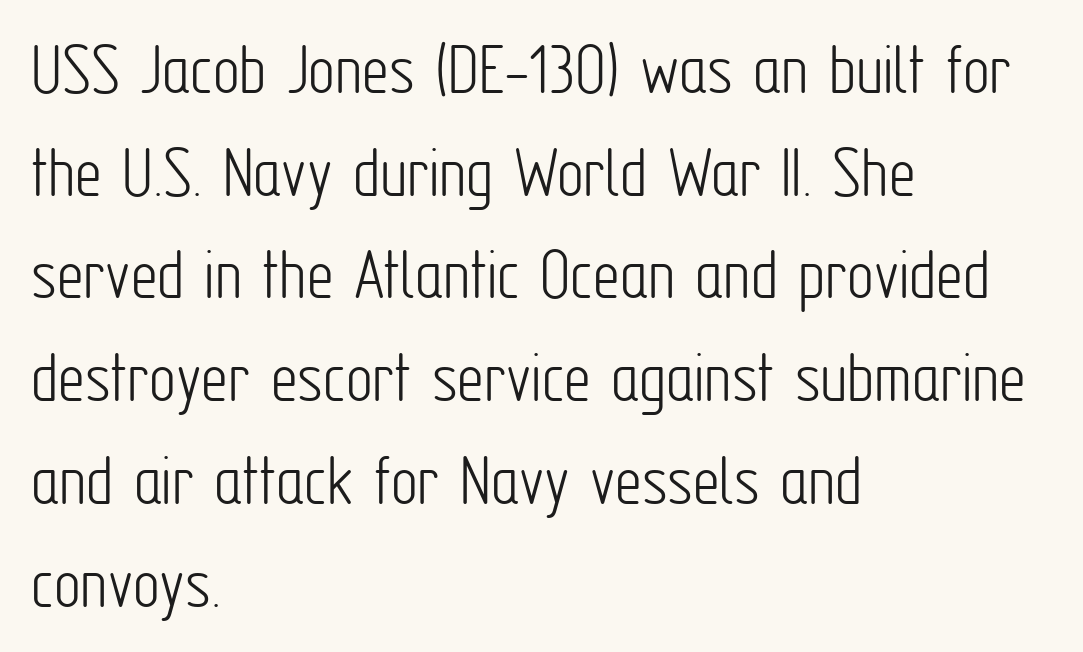
{"serif": "no", "italic": "no", "bold": "no", "weight": "light", "width": "condensed", "stroke_contrast": "low", "x_height": "medium", "monospaced": "no", "underline": "no", "align": "left", "line_spacing": "normal", "line_spacing_ratio": 1.37, "letter_spacing": "normal", "letter_spacing_em": 0.0, "glyph_px": 75}
